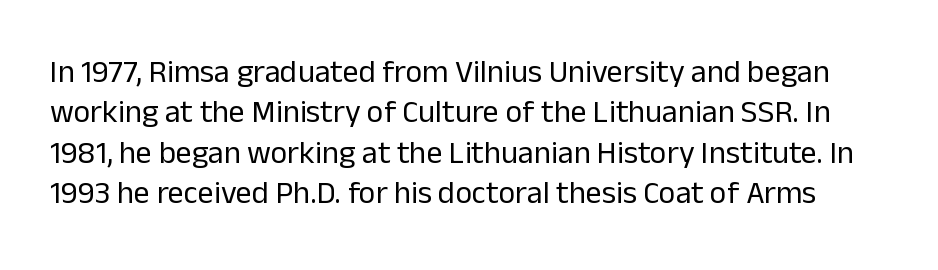
Rendered with straight, roman letterforms. The lines sit at an ordinary, default distance from one another. What stands out about the letter spacing? Nothing — it is the standard amount. The rendering shows plain stroke endings on the letterforms — a sans-serif design. Unmarked baselines from the first word to the last.
